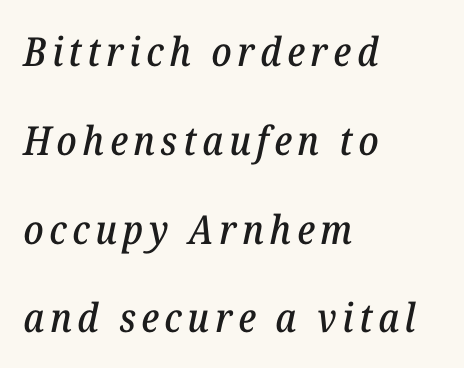
{"serif": "yes", "italic": "yes", "lean": "right", "slant_degrees": 12, "width": "normal", "stroke_contrast": "low", "x_height": "medium", "monospaced": "no", "underline": "no", "align": "left", "line_spacing": "loose", "line_spacing_ratio": 2.22, "glyph_px": 40}
